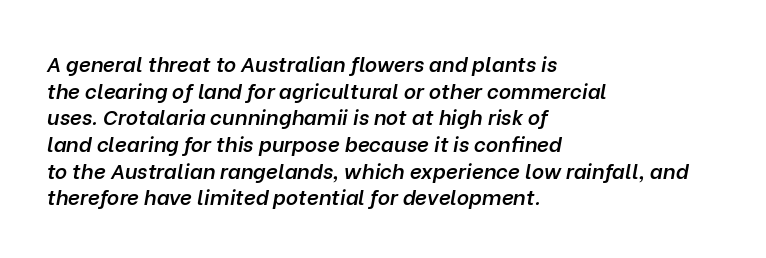
The image shows 21 px text type, italic (leaning right); set left-aligned, normal line spacing (1.27x), normal letter spacing, not underlined.
